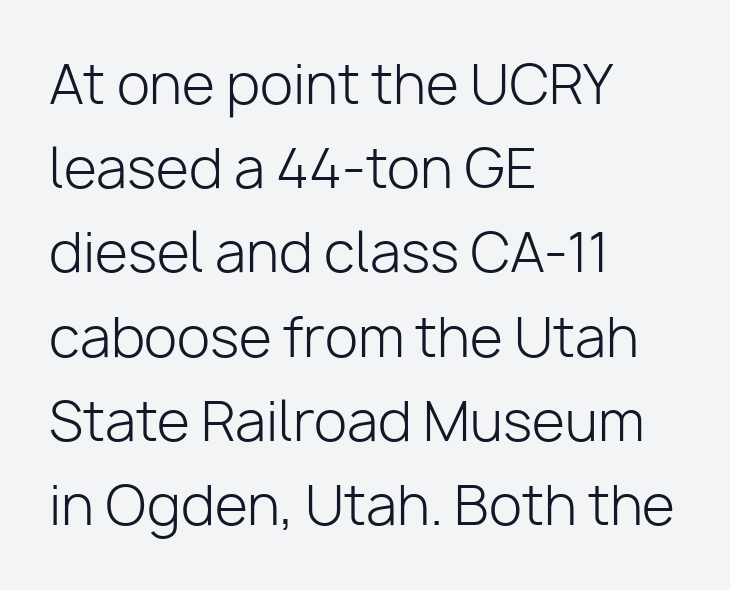
Compared with a typical body face, this is equally light or lighter still. Short and long lines alike share a common starting point at left. Each new line begins a customary step beneath the previous one. Unlike a traditional serif, this face leaves its strokes unadorned. Nobody drew a line under any word here. These lines were composed using upright roman letters.
